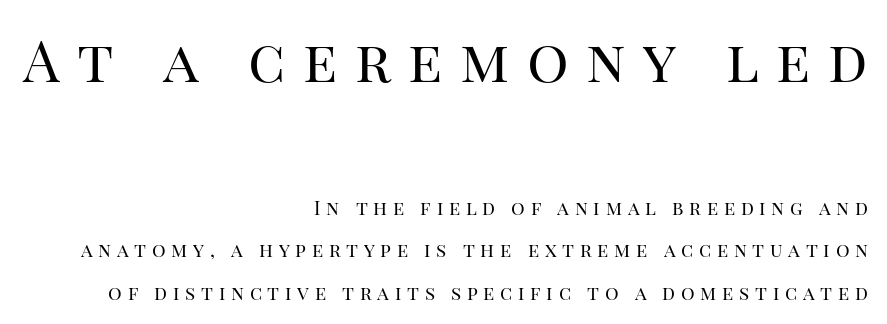
The image shows 58 px regular-weight serif type, upright; set right-aligned, loose line spacing (2.22x), unusually wide letter spacing (+0.3 em), not underlined; the first (top) block is 3.05x larger; high stroke contrast and a large x-height.
